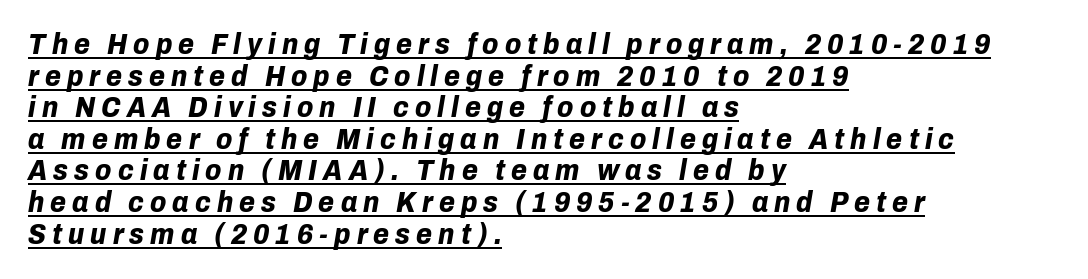
Students, note that the glyphs here are deliberately spaced far apart. Looks like regular typesetting: each glyph gets only the width it needs. A baseline rule has been typeset under these characters. You'd pick this weight for a headline — it's a proper bold.
